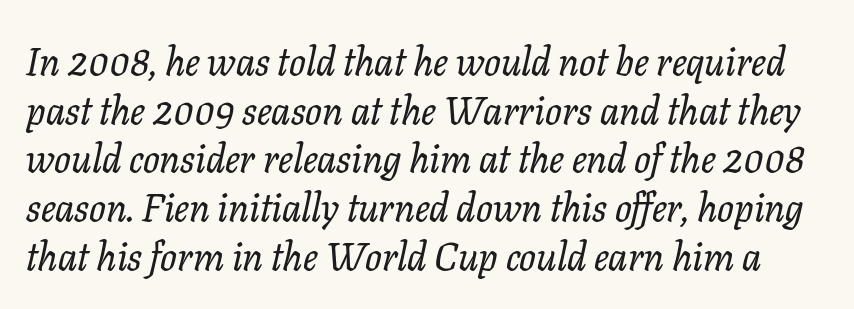
Q: Is the text italic (slanted)? A: Yes, it leans right by about 11 degrees.
Q: Is the typeface a serif or a sans-serif typeface? A: Serif.
Q: Is the text underlined? A: No.
Q: Is the spacing between letters normal or unusually wide? A: Normal.
Q: Is the spacing between lines tight, normal or loose? A: Normal.
Q: Width (condensed, normal, or wide)? A: Normal.
Q: Stroke contrast? A: Low.
Q: x-height? A: Medium.
Q: Monospaced? A: No.
